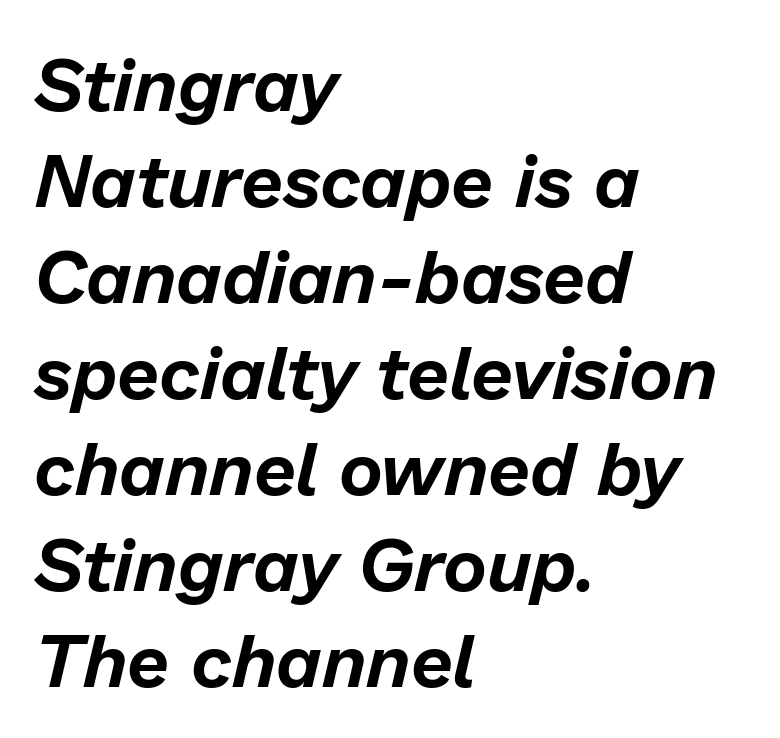
The image shows 75 px text type, italic (leaning right); set left-aligned, normal line spacing (1.28x), normal letter spacing, not underlined; low stroke contrast and a medium x-height.
